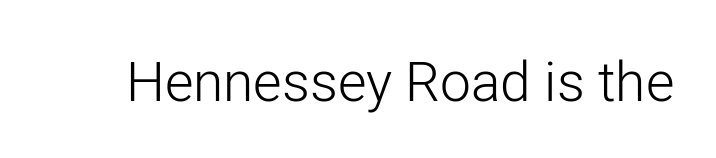
The image shows 55 px light sans-serif type, upright; set normal letter spacing, not underlined; low stroke contrast and a medium x-height.
